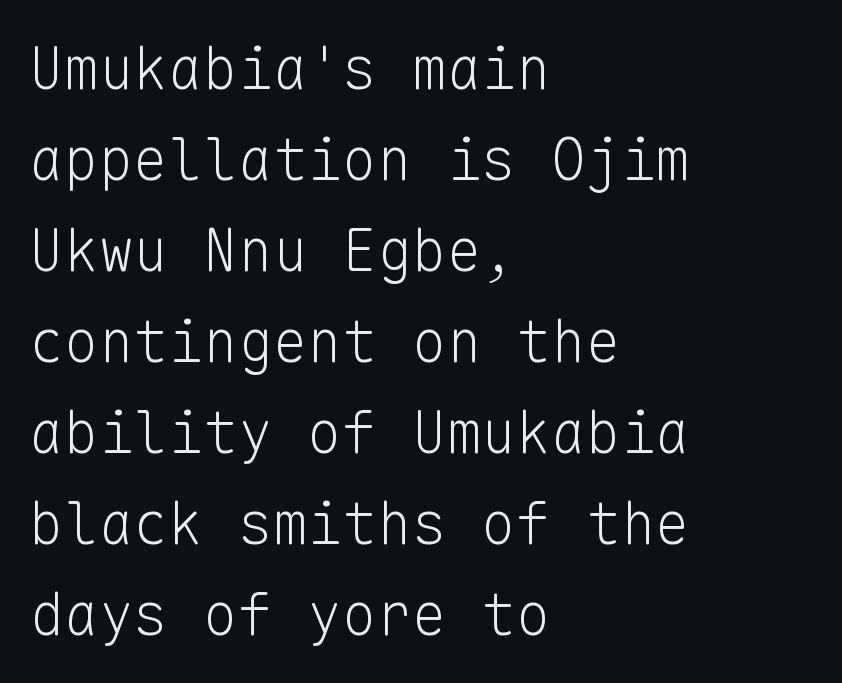
Q: Is the text bold? A: No.
Q: Is the text italic (slanted)? A: No, it is upright.
Q: Is the typeface a serif or a sans-serif typeface? A: Sans-serif.
Q: Is the text underlined? A: No.
Q: How is the paragraph aligned? A: Left-aligned.
Q: Is the spacing between letters normal or unusually wide? A: Normal.
Q: Is the spacing between lines tight, normal or loose? A: Normal.
Q: Width (condensed, normal, or wide)? A: Normal.
Q: Stroke contrast? A: Low.
Q: x-height? A: Medium.
Q: Monospaced? A: Yes.
